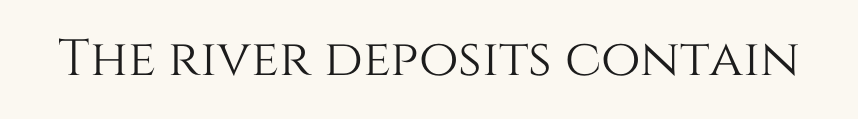
The image shows 51 px text type, upright; set normal letter spacing, not underlined; medium stroke contrast and a large x-height.
